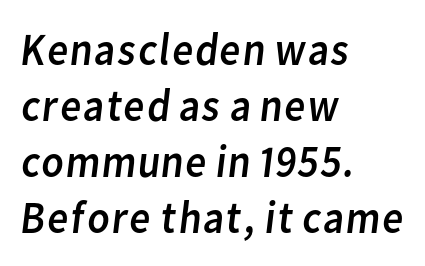
Q: Is the text bold? A: No.
Q: Is the typeface a serif or a sans-serif typeface? A: Sans-serif.
Q: Is the text underlined? A: No.
Q: How is the paragraph aligned? A: Left-aligned.
Q: Is the spacing between letters normal or unusually wide? A: Normal.
Q: Width (condensed, normal, or wide)? A: Normal.
Q: Stroke contrast? A: Low.
Q: x-height? A: Medium.
Q: Monospaced? A: No.
